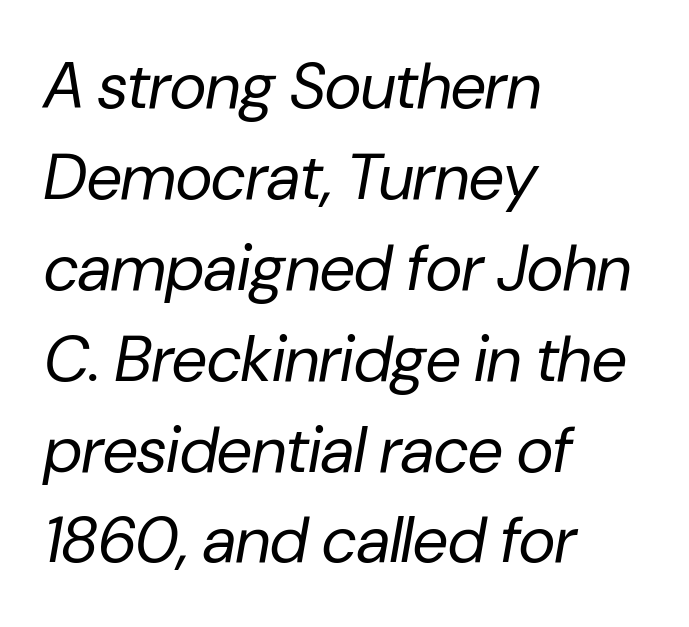
The image shows 64 px regular-weight type, italic (leaning right); set left-aligned, normal line spacing (1.42x), normal letter spacing, not underlined; low stroke contrast and a medium x-height.
